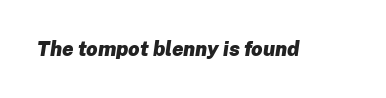
The image shows 20 px bold type, italic (leaning right); set normal letter spacing, not underlined.
